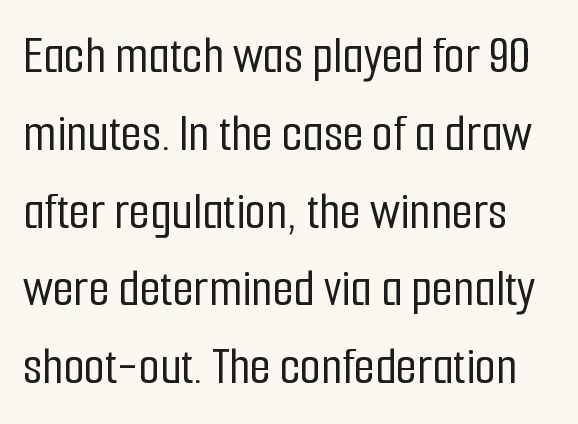
The image shows 54 px condensed sans-serif type, upright; set normal line spacing (1.44x), normal letter spacing, not underlined; low stroke contrast and a medium x-height.
